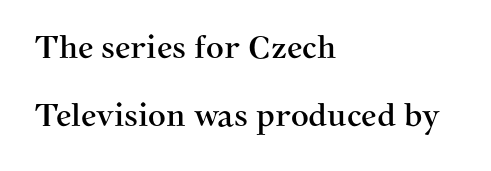
{"serif": "yes", "italic": "no", "width": "normal", "stroke_contrast": "medium", "x_height": "medium", "monospaced": "no", "underline": "no", "align": "left", "line_spacing": "loose", "line_spacing_ratio": 2.2, "letter_spacing": "normal", "letter_spacing_em": 0.0, "glyph_px": 31}
